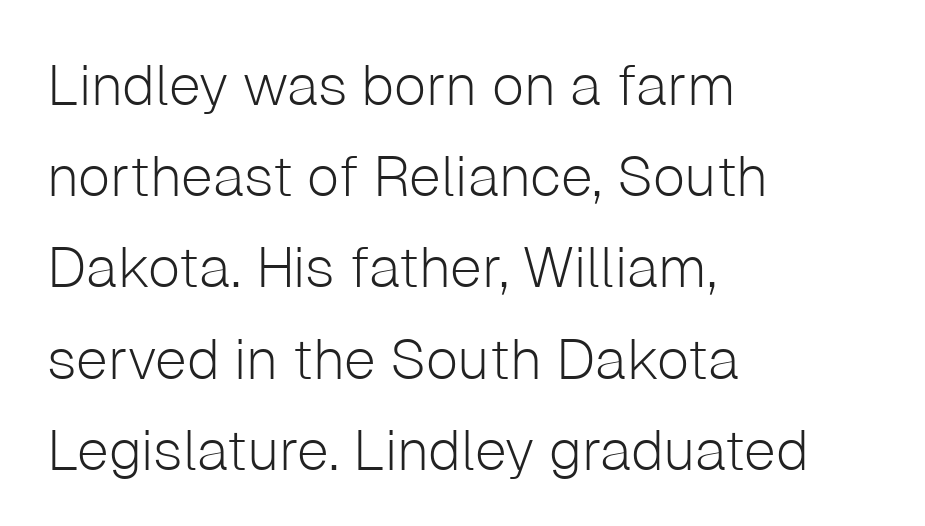
The image shows 57 px light sans-serif type, upright; set left-aligned, normal line spacing (1.6x), normal letter spacing, not underlined; low stroke contrast and a medium x-height.
